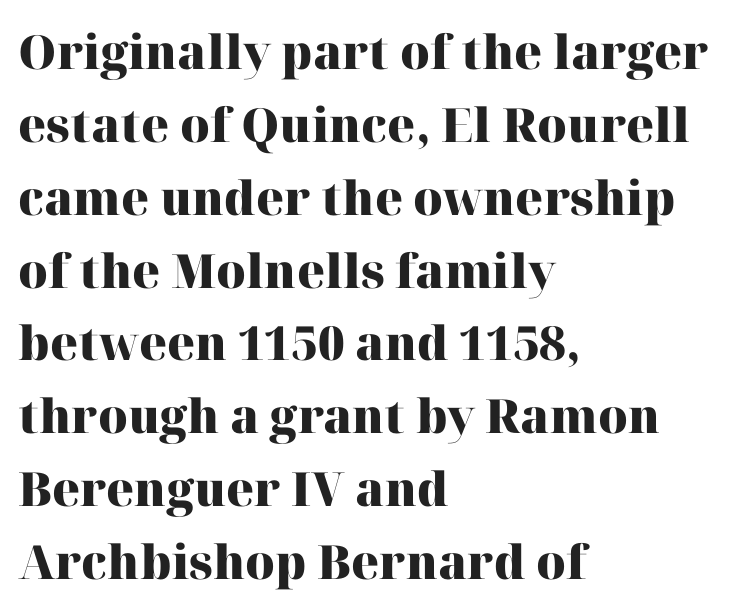
{"serif": "yes", "italic": "no", "bold": "yes", "weight": "heavy", "width": "normal", "stroke_contrast": "high", "x_height": "medium", "monospaced": "no", "underline": "no", "align": "left", "line_spacing": "normal", "line_spacing_ratio": 1.55, "letter_spacing": "normal", "letter_spacing_em": 0.0, "glyph_px": 47}
